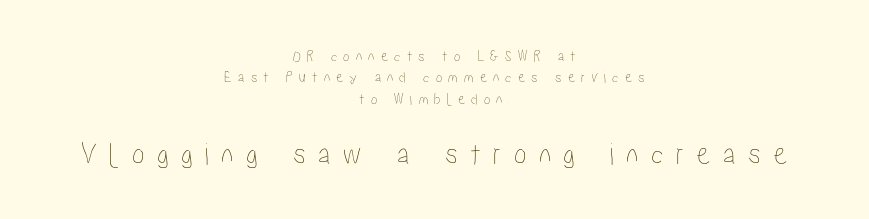
The image shows 32 px condensed type, upright; set centered, normal line spacing (1.34x), unusually wide letter spacing (+0.38 em), not underlined; the second (bottom) block is 2.0x larger; low stroke contrast and a medium x-height.
